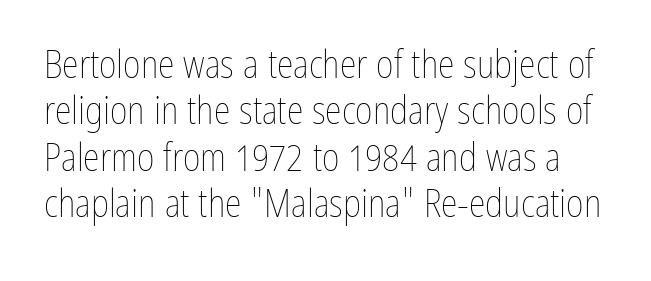
{"italic": "no", "bold": "no", "weight": "thin", "width": "condensed", "stroke_contrast": "low", "x_height": "medium", "monospaced": "no", "underline": "no", "line_spacing_ratio": 1.22, "letter_spacing": "normal", "letter_spacing_em": 0.0, "glyph_px": 38}
